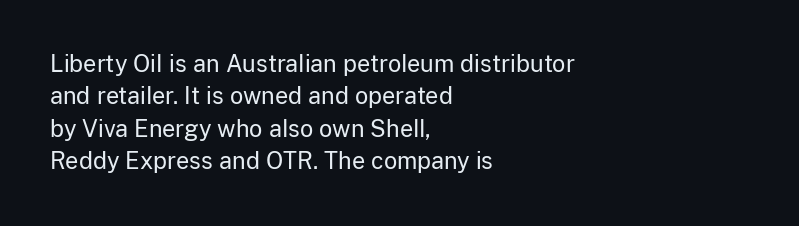
The tracking reads as untouched default to a designer's eye. Layout note: lines flush left. Students, observe: this is what conventionally led text looks like. Underline: absent.
